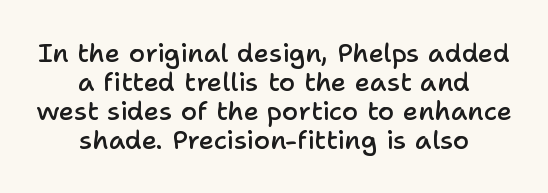
Compared with an ordinary text face, these strokes are moderately heavier — a semibold. A typesetter would mark this as roman, not italic. This rendering leaves character spacing at its baseline value. Line starts and ends both wander, symmetrically. The block of text is dense from top to bottom, with scant space between rows.
